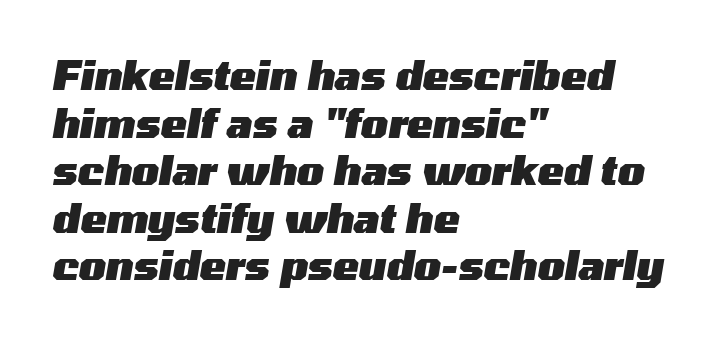
{"italic": "yes", "lean": "right", "slant_degrees": 10, "bold": "yes", "weight": "heavy", "width": "wide", "stroke_contrast": "medium", "x_height": "medium", "monospaced": "no", "underline": "no", "align": "left", "line_spacing_ratio": 1.22, "letter_spacing": "normal", "letter_spacing_em": 0.0, "glyph_px": 39}
